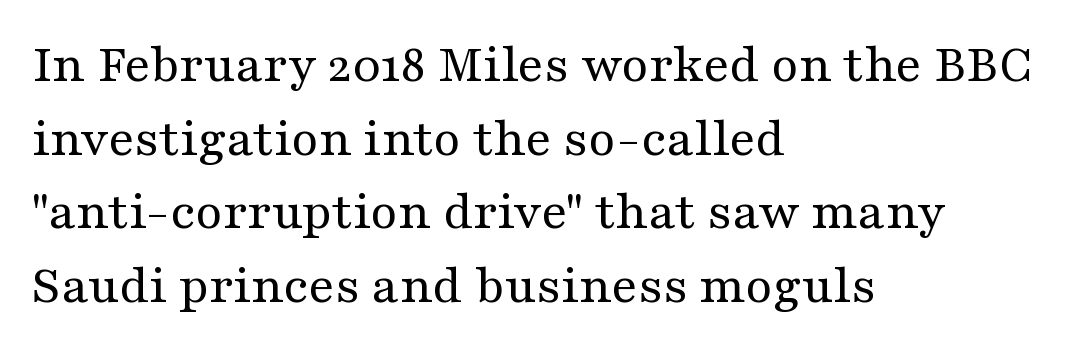
Q: Is the text bold? A: No.
Q: Is the text italic (slanted)? A: No, it is upright.
Q: Is the typeface a serif or a sans-serif typeface? A: Serif.
Q: Is the text underlined? A: No.
Q: How is the paragraph aligned? A: Left-aligned.
Q: Is the spacing between letters normal or unusually wide? A: Normal.
Q: Is the spacing between lines tight, normal or loose? A: Normal.
Q: Width (condensed, normal, or wide)? A: Wide.
Q: Stroke contrast? A: Medium.
Q: x-height? A: Medium.
Q: Monospaced? A: No.
